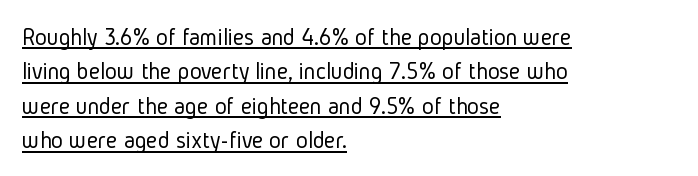
Q: Is the text bold? A: No.
Q: Is the text italic (slanted)? A: No, it is upright.
Q: Is the text underlined? A: Yes.
Q: How is the paragraph aligned? A: Left-aligned.
Q: Is the spacing between letters normal or unusually wide? A: Normal.
Q: Is the spacing between lines tight, normal or loose? A: Normal.
